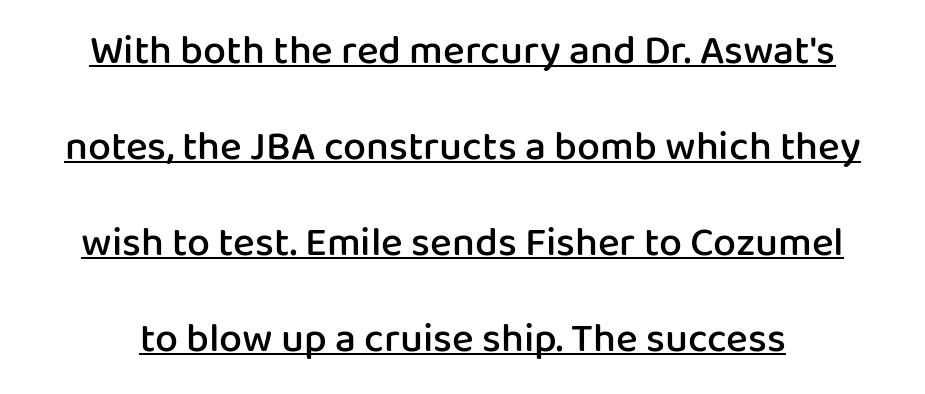
{"serif": "no", "italic": "no", "bold": "semi", "weight": "semibold", "width": "normal", "stroke_contrast": "low", "x_height": "medium", "monospaced": "no", "underline": "yes", "align": "center", "line_spacing": "loose", "line_spacing_ratio": 2.34, "letter_spacing": "normal", "letter_spacing_em": 0.0, "glyph_px": 41}
